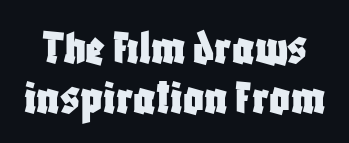
{"serif": "no", "italic": "no", "width": "condensed", "stroke_contrast": "low", "x_height": "large", "monospaced": "no", "underline": "no", "line_spacing": "tight", "line_spacing_ratio": 0.99, "letter_spacing": "normal", "letter_spacing_em": 0.0, "glyph_px": 51}
